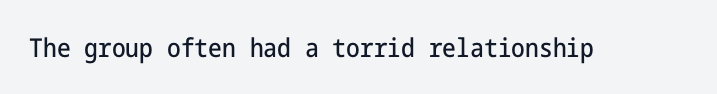
Is there any slant? The stems are plumb. Descenders are the only things crossing below the line. The line texture is even and compact thanks to regular tracking.
